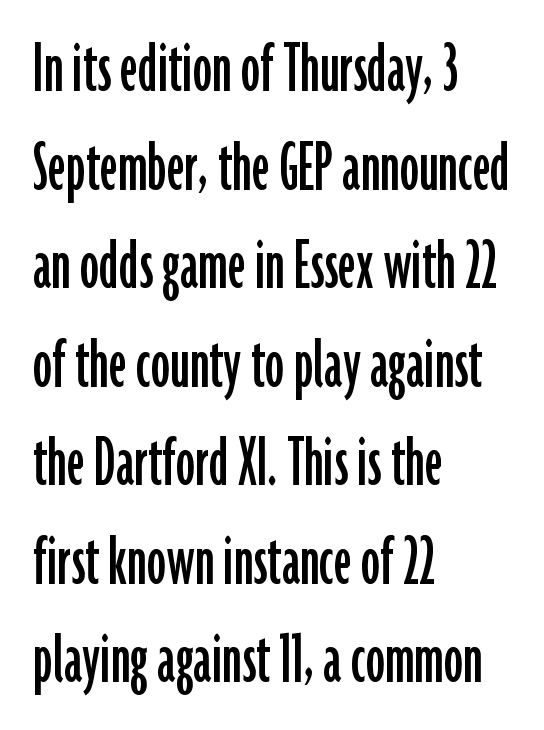
The rendering uses natural spacing where letterforms have individual widths. In terms of letterform style, serifs are entirely absent. Line starts are locked; line ends wander. Leading: standard.
